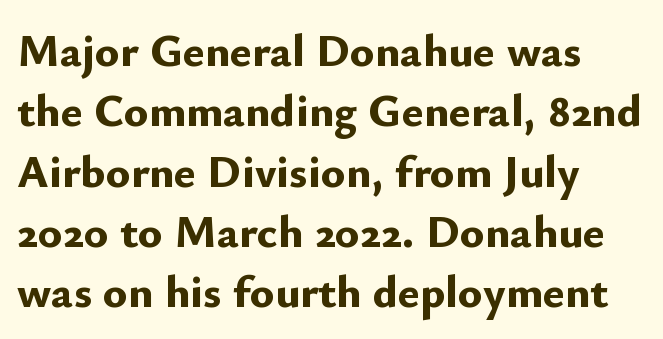
The passage shown is typeset with a sans-serif family. If you measured baseline to baseline, you'd find a middling distance. Is there any slant? The stems are plumb. These lines keep a tight, regular rhythm from letter to letter.
